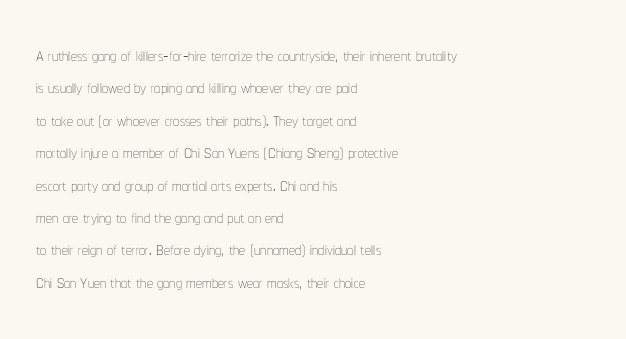
{"italic": "no", "bold": "no", "underline": "no", "align": "left", "line_spacing": "normal", "line_spacing_ratio": 1.35, "letter_spacing": "normal", "letter_spacing_em": 0.0, "glyph_px": 24}
